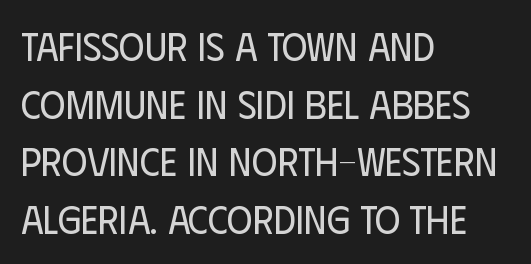
Q: Is the text bold? A: No.
Q: Is the text italic (slanted)? A: No, it is upright.
Q: Is the typeface a serif or a sans-serif typeface? A: Sans-serif.
Q: Is the text underlined? A: No.
Q: How is the paragraph aligned? A: Left-aligned.
Q: Is the spacing between letters normal or unusually wide? A: Normal.
Q: Is the spacing between lines tight, normal or loose? A: Normal.
Q: Width (condensed, normal, or wide)? A: Condensed.
Q: Stroke contrast? A: Low.
Q: x-height? A: Large.
Q: Monospaced? A: No.
